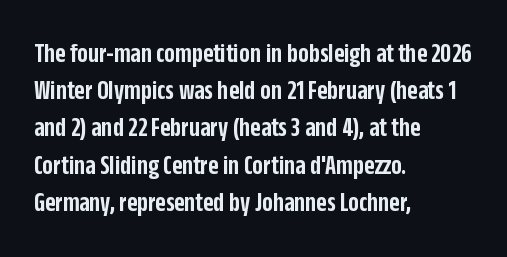
The image shows 28 px semibold, condensed sans-serif type, upright; set left-aligned, normal line spacing (1.33x), normal letter spacing, not underlined; low stroke contrast and a large x-height.
